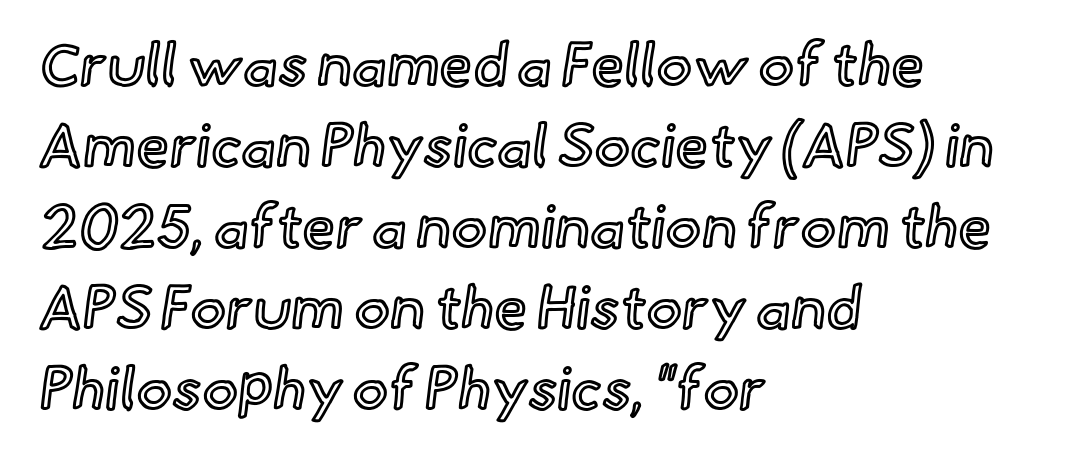
Each row of text sits above clean, open space. Teacher's note: observe the even left margin — that is flush-left alignment. The letters advance in unequal steps, a hallmark of proportional type.
